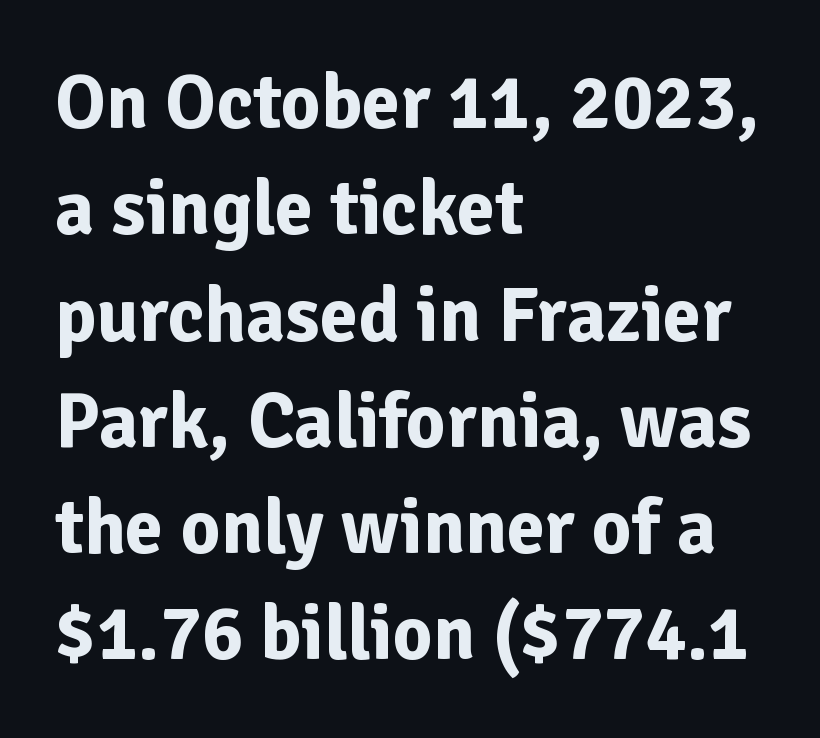
Q: Is the text bold? A: Yes.
Q: Is the text italic (slanted)? A: No, it is upright.
Q: Is the typeface a serif or a sans-serif typeface? A: Sans-serif.
Q: Is the text underlined? A: No.
Q: How is the paragraph aligned? A: Left-aligned.
Q: Is the spacing between letters normal or unusually wide? A: Normal.
Q: Is the spacing between lines tight, normal or loose? A: Normal.
Q: Width (condensed, normal, or wide)? A: Normal.
Q: Stroke contrast? A: Low.
Q: x-height? A: Medium.
Q: Monospaced? A: No.
